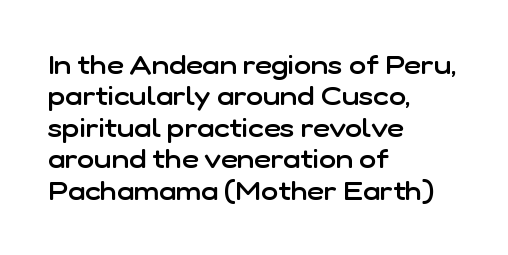
Q: Is the text bold? A: Semi-bold.
Q: Is the text italic (slanted)? A: No, it is upright.
Q: Is the text underlined? A: No.
Q: How is the paragraph aligned? A: Left-aligned.
Q: Is the spacing between letters normal or unusually wide? A: Normal.
